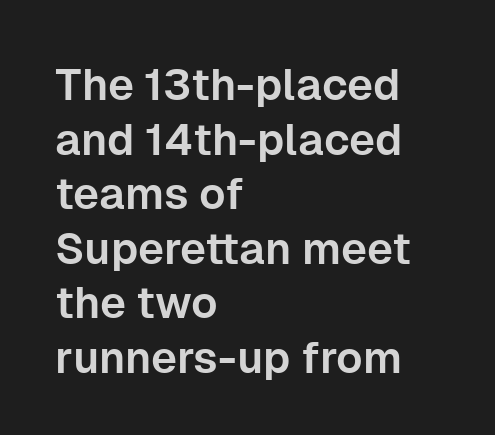
{"serif": "no", "italic": "no", "width": "normal", "stroke_contrast": "low", "x_height": "medium", "monospaced": "no", "underline": "no", "align": "left", "line_spacing_ratio": 1.24, "letter_spacing": "normal", "letter_spacing_em": 0.0, "glyph_px": 44}
